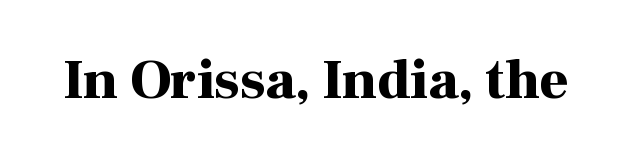
The image shows 56 px bold serif type, upright; set normal letter spacing, not underlined; high stroke contrast and a medium x-height.
